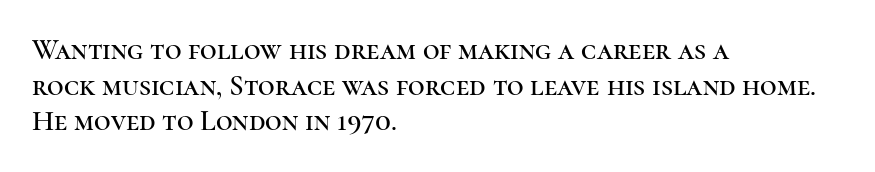
Q: Is the text italic (slanted)? A: No, it is upright.
Q: Is the typeface a serif or a sans-serif typeface? A: Serif.
Q: Is the text underlined? A: No.
Q: How is the paragraph aligned? A: Left-aligned.
Q: Is the spacing between letters normal or unusually wide? A: Normal.
Q: Width (condensed, normal, or wide)? A: Normal.
Q: Stroke contrast? A: High.
Q: x-height? A: Medium.
Q: Monospaced? A: No.
